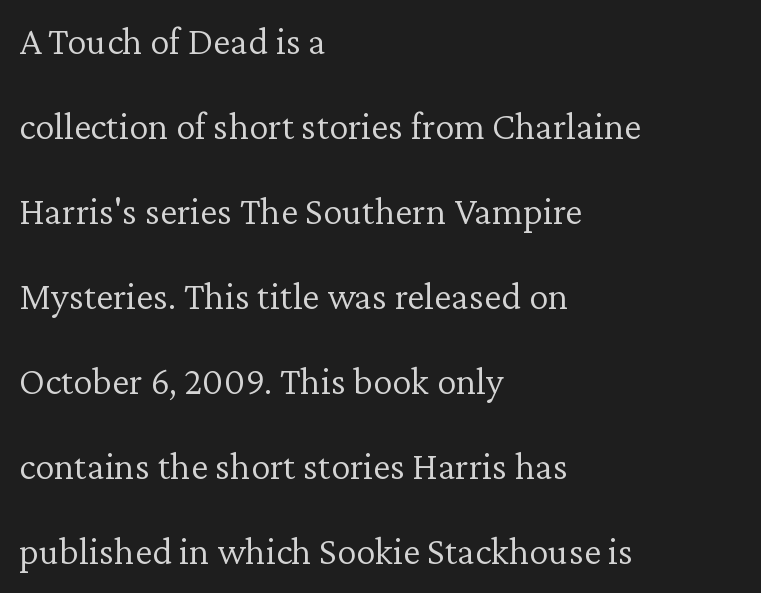
{"serif": "yes", "italic": "no", "bold": "no", "weight": "light", "width": "normal", "stroke_contrast": "low", "x_height": "medium", "monospaced": "no", "underline": "no", "align": "left", "line_spacing": "loose", "line_spacing_ratio": 2.18, "letter_spacing": "normal", "letter_spacing_em": 0.0, "glyph_px": 39}
